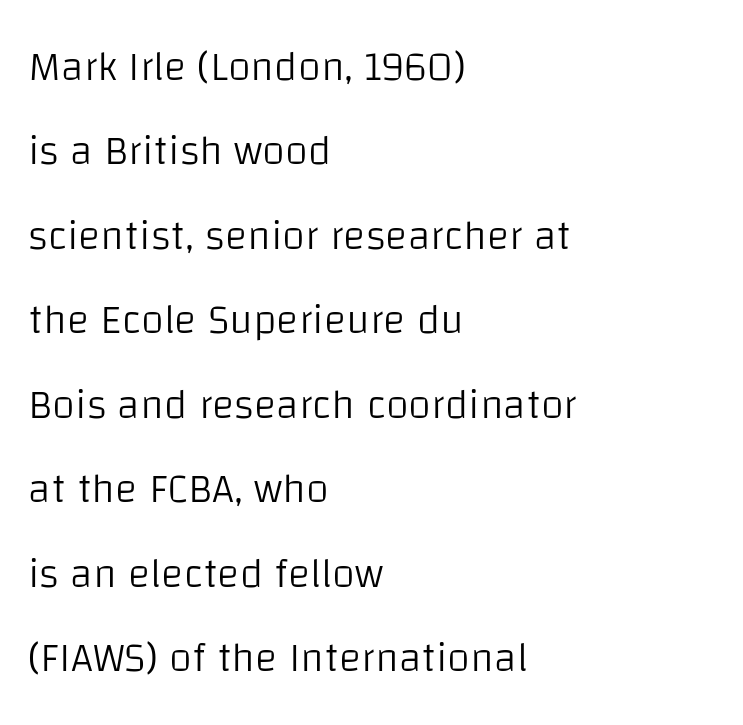
{"serif": "no", "italic": "no", "bold": "no", "weight": "light", "width": "normal", "stroke_contrast": "low", "x_height": "large", "monospaced": "no", "underline": "no", "align": "left", "line_spacing": "loose", "line_spacing_ratio": 2.01, "letter_spacing": "normal", "letter_spacing_em": 0.0, "glyph_px": 42}
